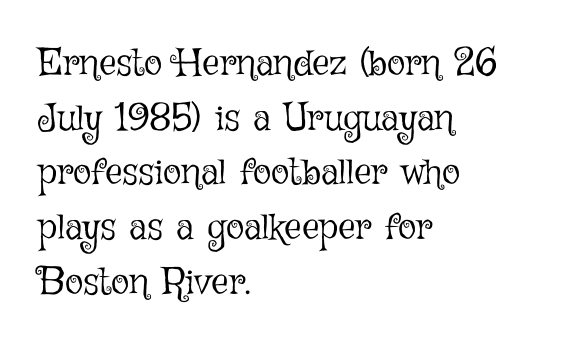
Q: Is the text bold? A: No.
Q: Is the text italic (slanted)? A: No, it is upright.
Q: Is the text underlined? A: No.
Q: How is the paragraph aligned? A: Left-aligned.
Q: Is the spacing between letters normal or unusually wide? A: Normal.
Q: Is the spacing between lines tight, normal or loose? A: Normal.
Q: Width (condensed, normal, or wide)? A: Normal.
Q: Stroke contrast? A: Low.
Q: x-height? A: Medium.
Q: Monospaced? A: No.
